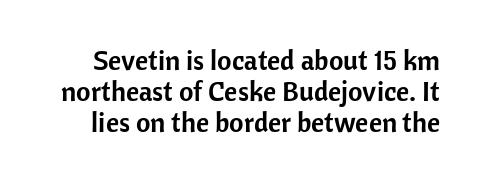
The image shows 28 px sans-serif type, upright; set tight line spacing (1.11x), normal letter spacing, not underlined; low stroke contrast and a medium x-height.
